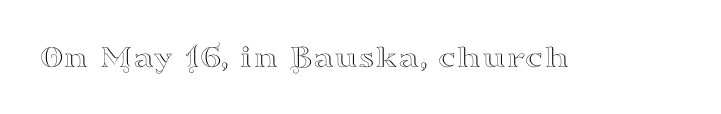
{"serif": "yes", "italic": "no", "width": "wide", "stroke_contrast": "high", "x_height": "small", "monospaced": "no", "underline": "no", "letter_spacing": "normal", "letter_spacing_em": 0.0, "glyph_px": 33}
